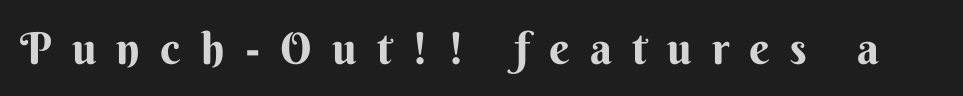
The image shows 44 px bold sans-serif type, upright; set unusually wide letter spacing (+0.46 em), not underlined; medium stroke contrast and a small x-height.
